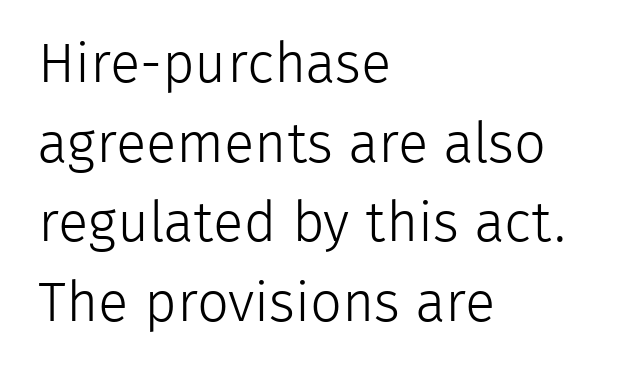
The image shows 56 px light sans-serif type, upright; set left-aligned, normal line spacing (1.42x), normal letter spacing, not underlined; low stroke contrast and a medium x-height.
